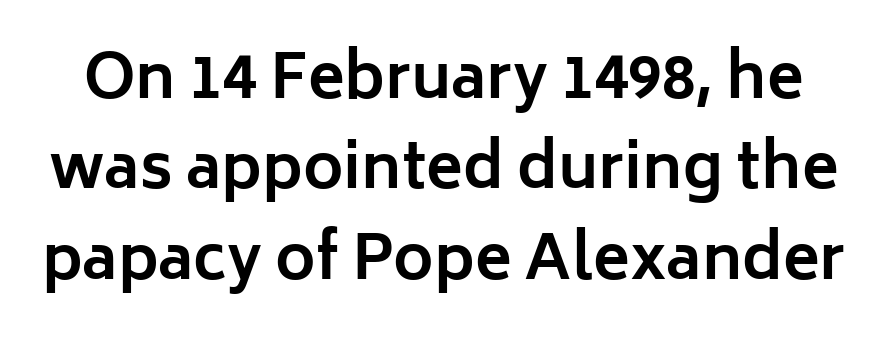
The image shows 61 px bold sans-serif type, upright; set normal line spacing (1.48x), normal letter spacing, not underlined; low stroke contrast and a medium x-height.
